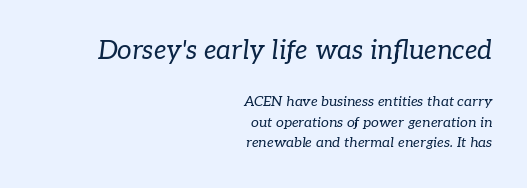
{"italic": "yes", "lean": "right", "slant_degrees": 7, "bold": "no", "underline": "no", "align": "right", "line_spacing": "normal", "line_spacing_ratio": 1.45, "letter_spacing": "normal", "letter_spacing_em": 0.0, "larger_block": "first", "size_ratio": 1.86, "glyph_px": 26}
